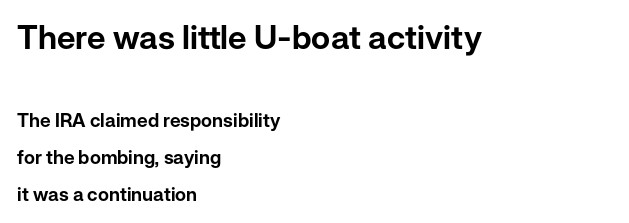
{"serif": "no", "italic": "no", "width": "normal", "stroke_contrast": "low", "x_height": "medium", "monospaced": "no", "underline": "no", "align": "left", "line_spacing": "loose", "line_spacing_ratio": 1.95, "letter_spacing": "normal", "letter_spacing_em": 0.0, "larger_block": "first", "size_ratio": 1.74, "glyph_px": 33}
